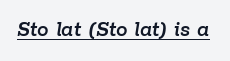
{"italic": "yes", "lean": "right", "slant_degrees": 9, "underline": "yes", "letter_spacing": "normal", "letter_spacing_em": 0.0, "glyph_px": 23}
